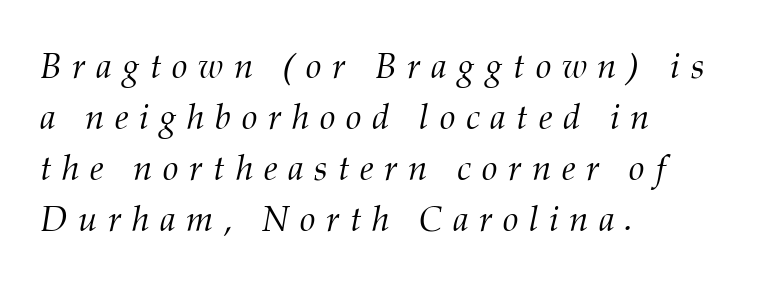
Q: Is the text bold? A: No.
Q: Is the text italic (slanted)? A: Yes, it leans right by about 12 degrees.
Q: Is the typeface a serif or a sans-serif typeface? A: Serif.
Q: Is the text underlined? A: No.
Q: How is the paragraph aligned? A: Left-aligned.
Q: Is the spacing between letters normal or unusually wide? A: Unusually wide.
Q: Is the spacing between lines tight, normal or loose? A: Normal.
Q: Width (condensed, normal, or wide)? A: Normal.
Q: Stroke contrast? A: Medium.
Q: x-height? A: Medium.
Q: Monospaced? A: No.
